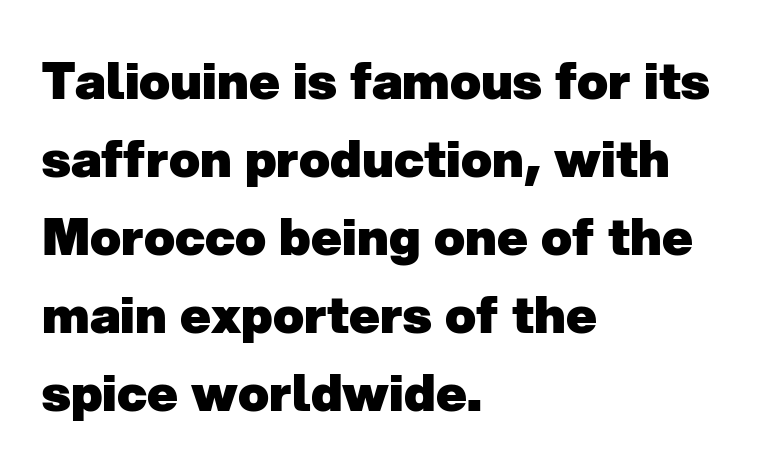
{"serif": "no", "bold": "yes", "weight": "heavy", "width": "normal", "stroke_contrast": "low", "x_height": "medium", "monospaced": "no", "underline": "no", "align": "left", "line_spacing": "normal", "line_spacing_ratio": 1.53, "letter_spacing": "normal", "letter_spacing_em": 0.0, "glyph_px": 51}
